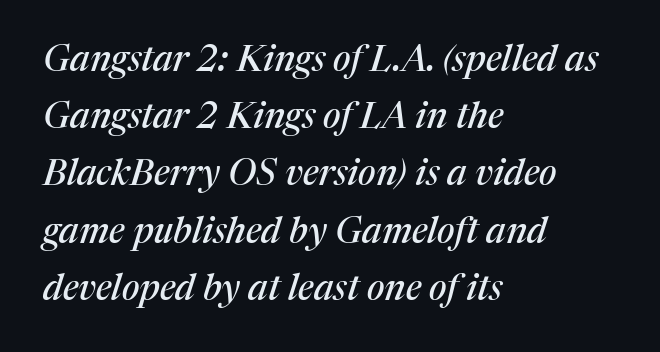
Baseline-to-baseline distance is the conventional proportion of letter height. Are there feet on the stems? There are — it's a serif. Layout note: lines flush left. Short note: letters normally spaced. Every character sits at an angle, as italics do. You could not count columns in this text — the font is proportionally spaced.
